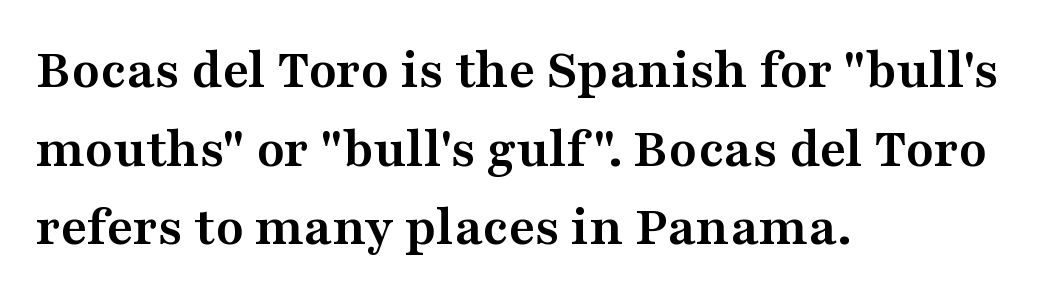
{"serif": "yes", "italic": "no", "bold": "yes", "weight": "semibold", "width": "wide", "stroke_contrast": "medium", "x_height": "medium", "monospaced": "no", "underline": "no", "align": "left", "line_spacing": "normal", "line_spacing_ratio": 1.38, "letter_spacing": "normal", "letter_spacing_em": 0.0, "glyph_px": 57}
